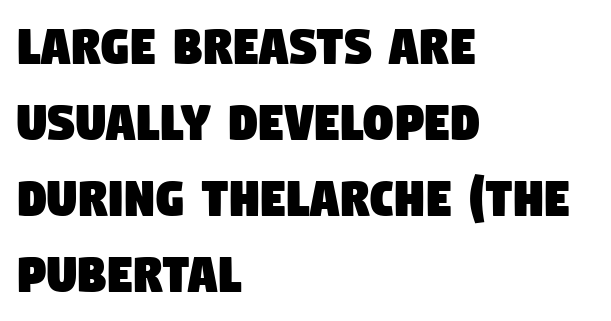
Vertically, the passage feels balanced, rows spaced as you'd expect. Left-aligned paragraph, ragged on the right. The passage shown is typed in a proportional face where columns would drift. Rule under the text: the space is simply empty. Examine the stroke ends and you'll find no serifs. Students, note that the glyphs here touch the page at normal intervals.
